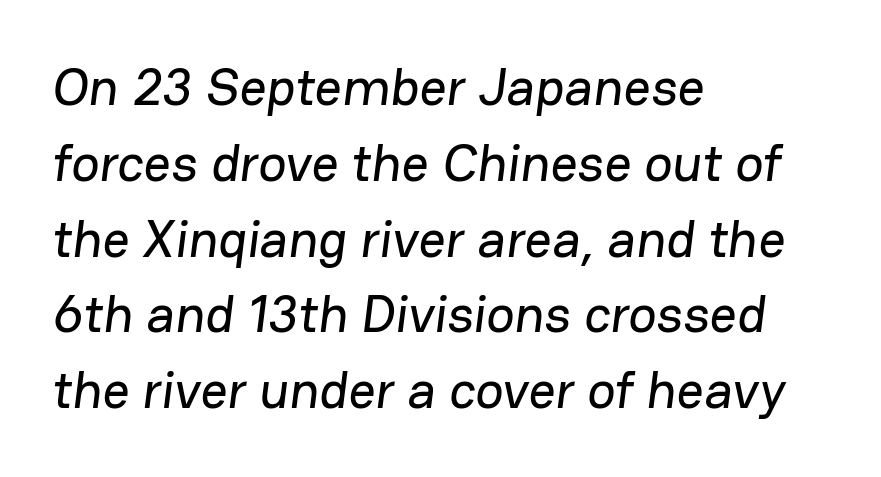
Decoration check: the copy has no underline. Inter-character spacing is left at the font's built-in metrics. The block of text has a typical density, with ordinary space between rows. Think of a printed novel: that variable character pitch is what you see here.
